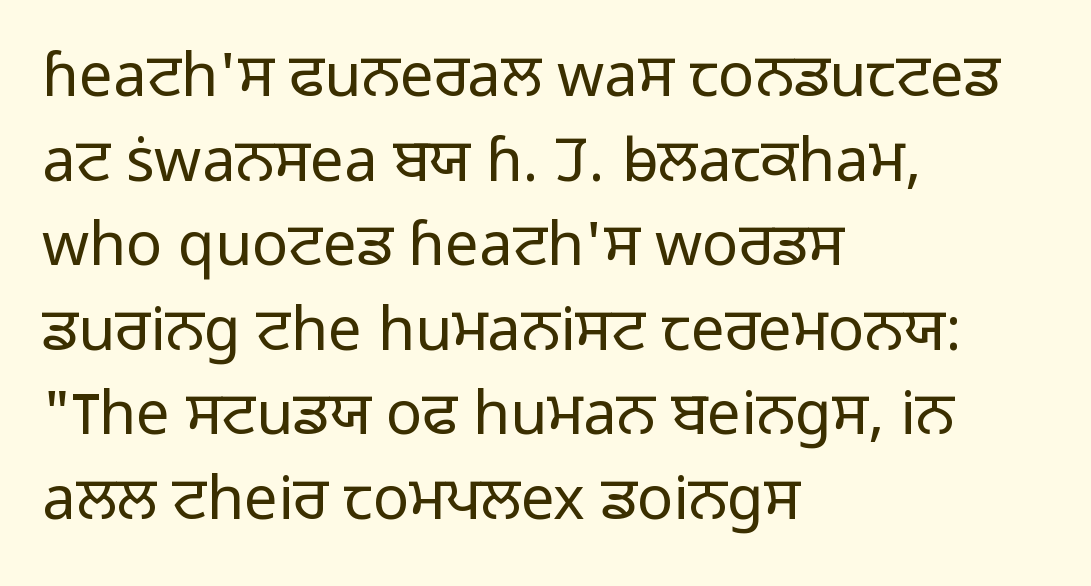
Q: Is the text bold? A: No.
Q: Is the text italic (slanted)? A: No, it is upright.
Q: Is the typeface a serif or a sans-serif typeface? A: Sans-serif.
Q: Is the text underlined? A: No.
Q: How is the paragraph aligned? A: Left-aligned.
Q: Is the spacing between letters normal or unusually wide? A: Normal.
Q: Is the spacing between lines tight, normal or loose? A: Normal.
Q: Width (condensed, normal, or wide)? A: Normal.
Q: Stroke contrast? A: Low.
Q: x-height? A: Medium.
Q: Monospaced? A: No.
